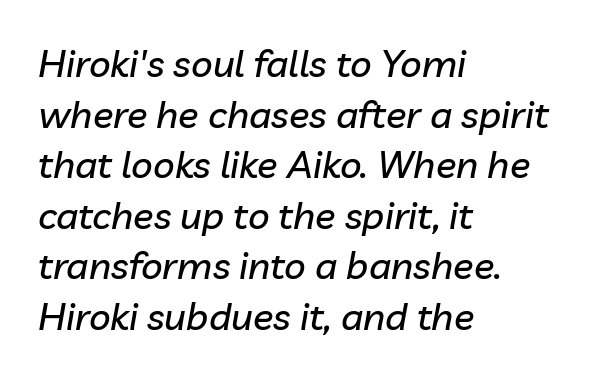
Here the designer chose a conventional face with non-uniform glyph widths. Line beginnings align vertically; line endings do not. Nothing unusual about the tracking: characters are spaced as the font intends. Italic? Definitely — the glyphs are oblique. If you measured baseline to baseline, you'd find a middling distance.
